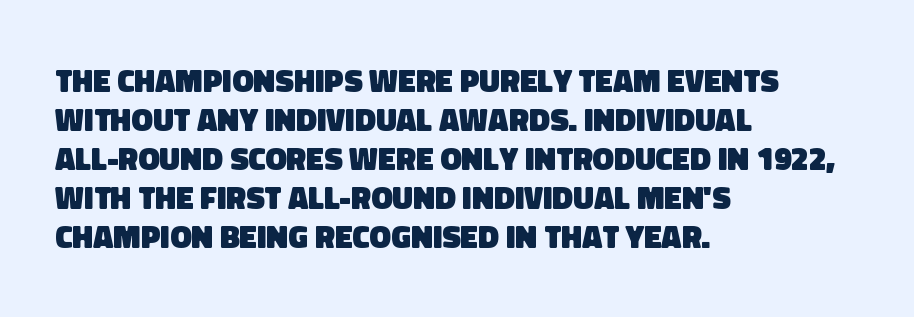
{"serif": "no", "bold": "yes", "weight": "heavy", "width": "normal", "stroke_contrast": "low", "x_height": "large", "monospaced": "no", "underline": "no", "align": "left", "line_spacing_ratio": 1.22, "letter_spacing": "normal", "letter_spacing_em": 0.0, "glyph_px": 32}
